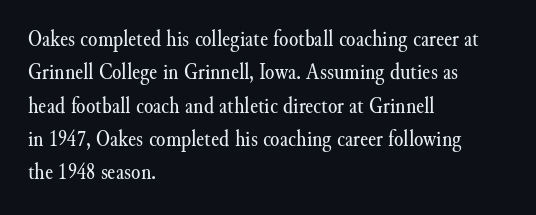
{"italic": "no", "bold": "no", "underline": "no", "align": "left", "line_spacing": "normal", "line_spacing_ratio": 1.39, "letter_spacing": "normal", "letter_spacing_em": 0.0, "glyph_px": 24}
